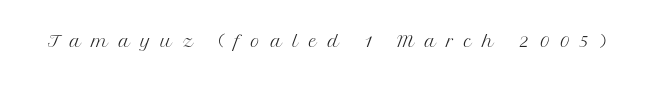
Plain, unruled lines of type. Compared with a typical body face, this is equally light or lighter still. Characters follow at a spacing far wider than the type designer built in.
